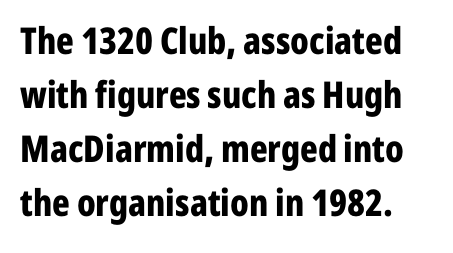
{"serif": "no", "italic": "no", "bold": "yes", "weight": "bold", "width": "condensed", "stroke_contrast": "low", "x_height": "medium", "monospaced": "no", "underline": "no", "line_spacing": "normal", "line_spacing_ratio": 1.46, "letter_spacing": "normal", "letter_spacing_em": 0.0, "glyph_px": 37}
